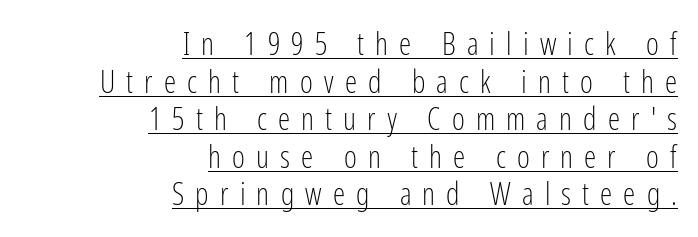
Q: Is the text bold? A: No.
Q: Is the text italic (slanted)? A: No, it is upright.
Q: Is the typeface a serif or a sans-serif typeface? A: Sans-serif.
Q: Is the text underlined? A: Yes.
Q: How is the paragraph aligned? A: Right-aligned.
Q: Is the spacing between letters normal or unusually wide? A: Unusually wide.
Q: Width (condensed, normal, or wide)? A: Condensed.
Q: Stroke contrast? A: Low.
Q: x-height? A: Medium.
Q: Monospaced? A: No.
